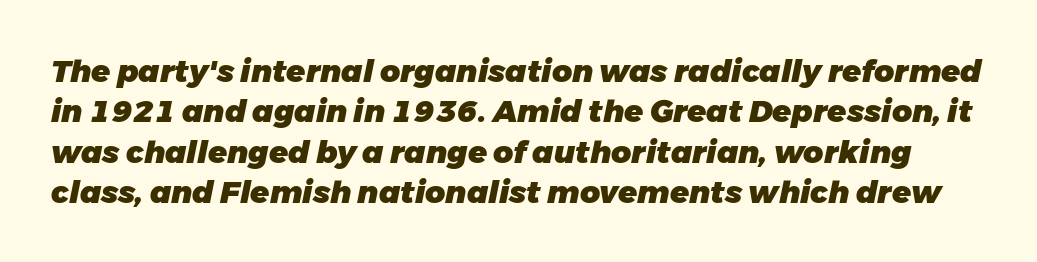
The image shows 31 px heavy type, italic (leaning right); set normal line spacing (1.3x), normal letter spacing, not underlined; low stroke contrast and a medium x-height.
